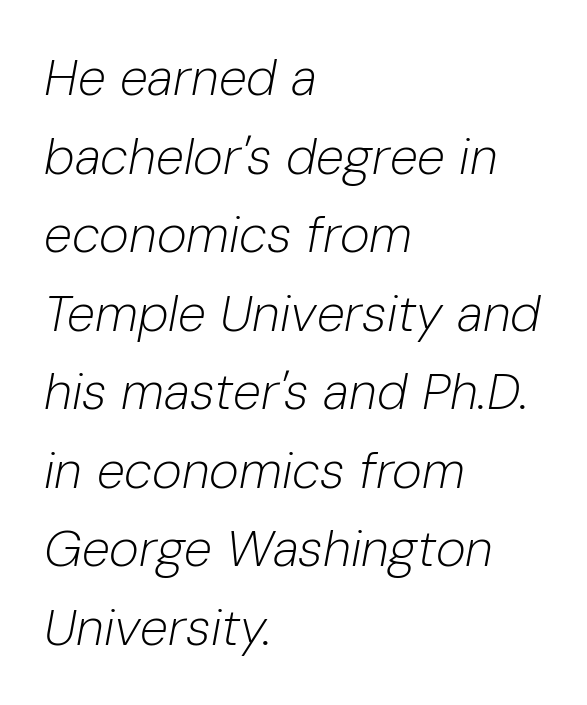
{"italic": "yes", "lean": "right", "slant_degrees": 10, "bold": "no", "weight": "light", "width": "normal", "stroke_contrast": "low", "x_height": "medium", "monospaced": "no", "underline": "no", "align": "left", "line_spacing": "normal", "line_spacing_ratio": 1.54, "letter_spacing": "normal", "letter_spacing_em": 0.0, "glyph_px": 51}
